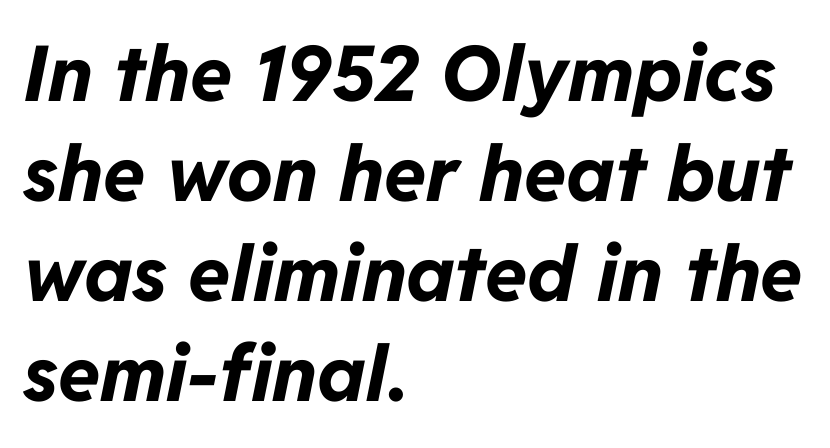
Q: Is the text bold? A: Yes.
Q: Is the text italic (slanted)? A: Yes, it leans right by about 11 degrees.
Q: Is the text underlined? A: No.
Q: How is the paragraph aligned? A: Left-aligned.
Q: Is the spacing between letters normal or unusually wide? A: Normal.
Q: Is the spacing between lines tight, normal or loose? A: Normal.
Q: Width (condensed, normal, or wide)? A: Normal.
Q: Stroke contrast? A: Low.
Q: x-height? A: Medium.
Q: Monospaced? A: No.
